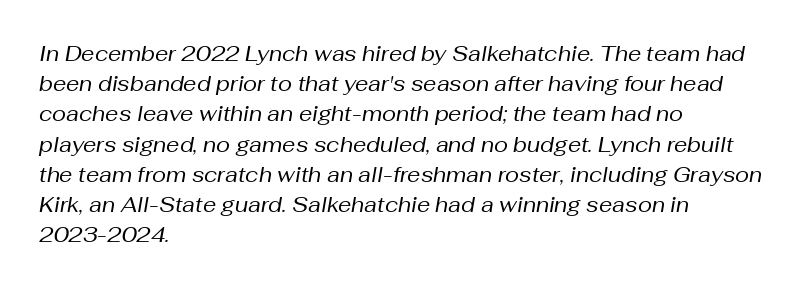
{"italic": "yes", "lean": "right", "slant_degrees": 10, "bold": "no", "underline": "no", "align": "left", "line_spacing": "normal", "line_spacing_ratio": 1.44, "letter_spacing": "normal", "letter_spacing_em": 0.0, "glyph_px": 21}
